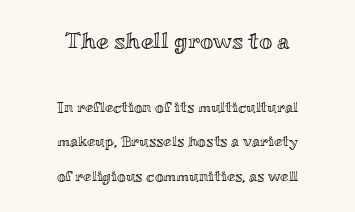
The area under the type is left untouched. Which of the two is more prominent by size? The first, at the top. Which margin do the lines hug? Neither — every line sits in the middle. These lines stand farther apart than default settings would place them.
